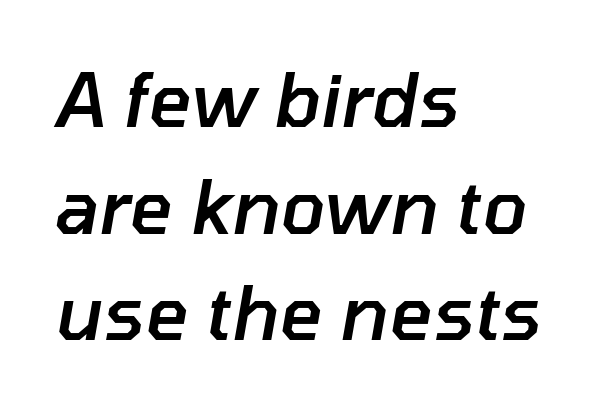
Q: Is the text bold? A: Semi-bold.
Q: Is the text italic (slanted)? A: Yes, it leans right by about 10 degrees.
Q: Is the text underlined? A: No.
Q: How is the paragraph aligned? A: Left-aligned.
Q: Is the spacing between letters normal or unusually wide? A: Normal.
Q: Is the spacing between lines tight, normal or loose? A: Normal.
Q: Width (condensed, normal, or wide)? A: Normal.
Q: Stroke contrast? A: Low.
Q: x-height? A: Medium.
Q: Monospaced? A: No.
